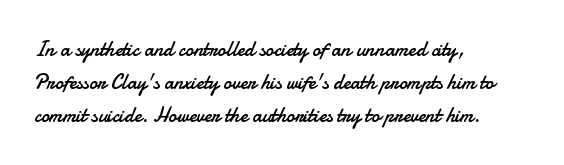
Q: Is the text bold? A: No.
Q: Is the text italic (slanted)? A: Yes.
Q: Is the text underlined? A: No.
Q: How is the paragraph aligned? A: Left-aligned.
Q: Is the spacing between letters normal or unusually wide? A: Normal.
Q: Is the spacing between lines tight, normal or loose? A: Normal.
